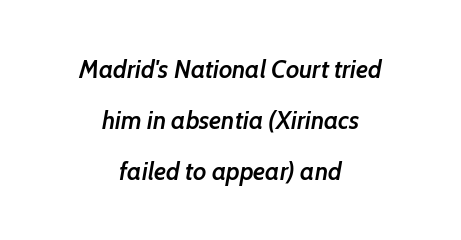
The lettering tilts uniformly, giving the passage an italic look. The leading is generous, giving the passage an open texture. The characters look somewhat weighty, a semibold short of true bold. Alignment: centered.
